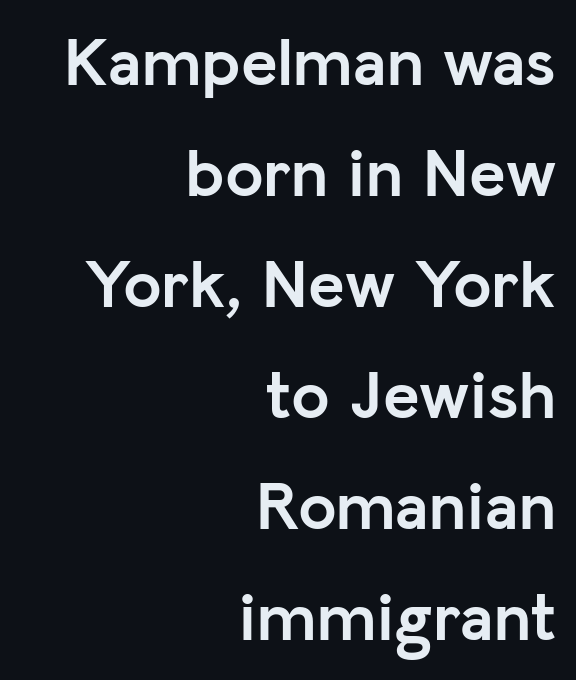
Q: Is the text bold? A: Yes.
Q: Is the text italic (slanted)? A: No, it is upright.
Q: Is the typeface a serif or a sans-serif typeface? A: Sans-serif.
Q: Is the text underlined? A: No.
Q: How is the paragraph aligned? A: Right-aligned.
Q: Is the spacing between letters normal or unusually wide? A: Normal.
Q: Is the spacing between lines tight, normal or loose? A: Normal.
Q: Width (condensed, normal, or wide)? A: Normal.
Q: Stroke contrast? A: Low.
Q: x-height? A: Medium.
Q: Monospaced? A: No.
